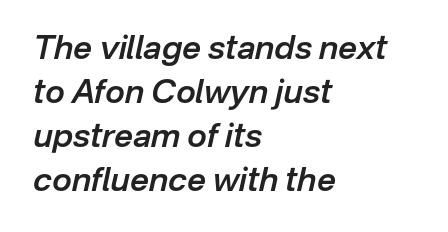
Q: Is the text bold? A: Semi-bold.
Q: Is the text italic (slanted)? A: Yes, it leans right by about 12 degrees.
Q: Is the text underlined? A: No.
Q: How is the paragraph aligned? A: Left-aligned.
Q: Is the spacing between letters normal or unusually wide? A: Normal.
Q: Is the spacing between lines tight, normal or loose? A: Normal.
Q: Width (condensed, normal, or wide)? A: Normal.
Q: Stroke contrast? A: Low.
Q: x-height? A: Medium.
Q: Monospaced? A: No.
